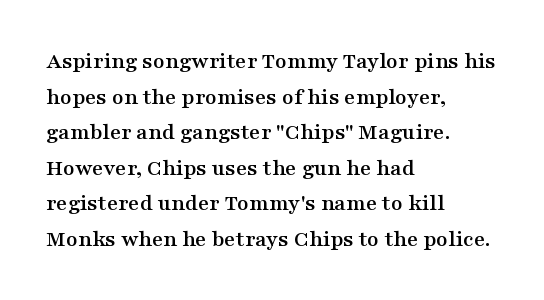
The lettering holds an erect, upright posture throughout. Inter-character spacing is left at the font's built-in metrics. The glyphs are unaccompanied by any horizontal stroke below them. Horizontal alignment here is leftward, the default for most running prose. Is there much room between lines? A standard amount, neither cramped nor airy.
